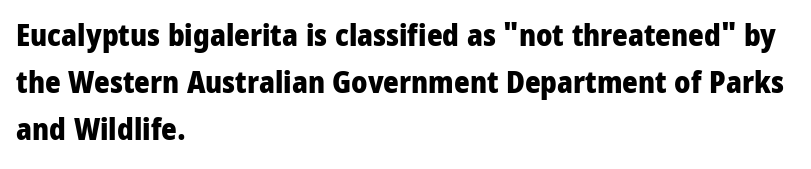
{"serif": "no", "italic": "no", "bold": "yes", "weight": "heavy", "width": "condensed", "stroke_contrast": "low", "x_height": "large", "monospaced": "no", "underline": "no", "align": "left", "line_spacing": "normal", "line_spacing_ratio": 1.57, "letter_spacing": "normal", "letter_spacing_em": 0.0, "glyph_px": 30}
